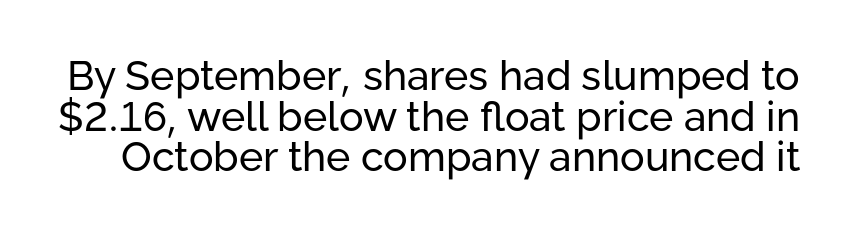
Italic: no, the glyphs are upright roman. Is the type heavy? It reads as light-to-regular instead. Just letters on the line, the space beneath them empty. The glyphs in this specimen are sans serif. The face used here is rendered with its standard letterfit. Tightly led — the rows are bunched.
